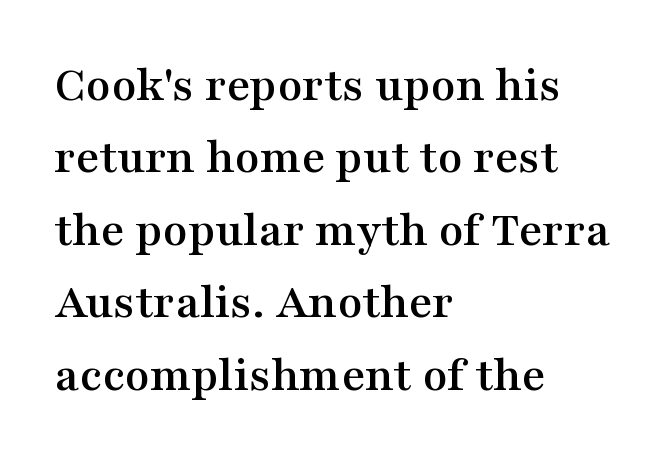
{"serif": "yes", "italic": "no", "width": "wide", "stroke_contrast": "medium", "x_height": "medium", "monospaced": "no", "underline": "no", "align": "left", "line_spacing": "normal", "line_spacing_ratio": 1.42, "letter_spacing": "normal", "letter_spacing_em": 0.0, "glyph_px": 51}
